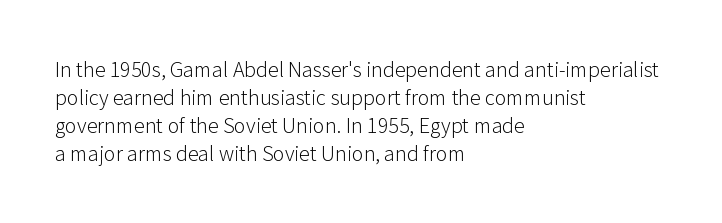
The image shows 22 px text type, upright; set left-aligned, normal line spacing (1.28x), normal letter spacing, not underlined.
